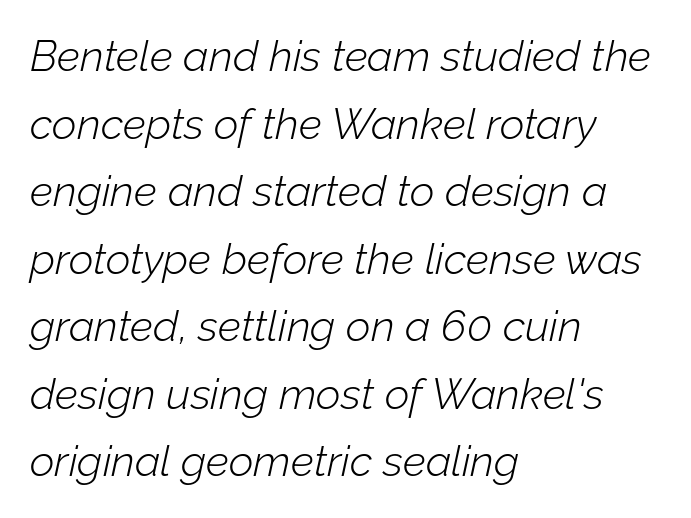
Q: Is the text bold? A: No.
Q: Is the text italic (slanted)? A: Yes, it leans right by about 12 degrees.
Q: Is the text underlined? A: No.
Q: How is the paragraph aligned? A: Left-aligned.
Q: Is the spacing between letters normal or unusually wide? A: Normal.
Q: Is the spacing between lines tight, normal or loose? A: Normal.
Q: Width (condensed, normal, or wide)? A: Normal.
Q: Stroke contrast? A: Low.
Q: x-height? A: Medium.
Q: Monospaced? A: No.
